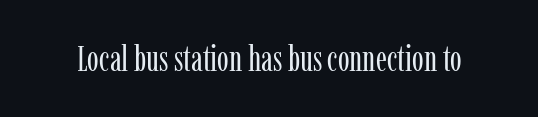
Q: Is the text bold? A: No.
Q: Is the text italic (slanted)? A: No, it is upright.
Q: Is the typeface a serif or a sans-serif typeface? A: Serif.
Q: Is the text underlined? A: No.
Q: Is the spacing between letters normal or unusually wide? A: Normal.
Q: Width (condensed, normal, or wide)? A: Condensed.
Q: Stroke contrast? A: Low.
Q: x-height? A: Medium.
Q: Monospaced? A: No.
